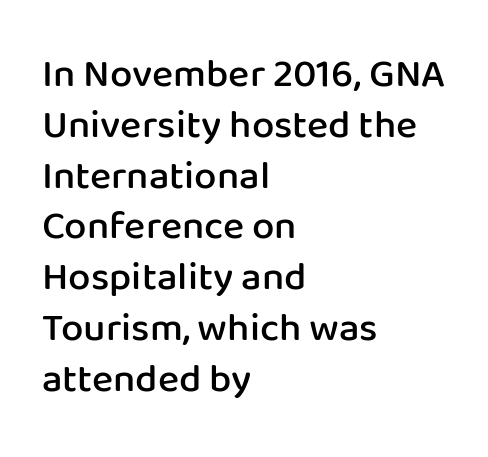
Q: Is the text bold? A: Semi-bold.
Q: Is the text italic (slanted)? A: No, it is upright.
Q: Is the typeface a serif or a sans-serif typeface? A: Sans-serif.
Q: Is the text underlined? A: No.
Q: How is the paragraph aligned? A: Left-aligned.
Q: Is the spacing between letters normal or unusually wide? A: Normal.
Q: Is the spacing between lines tight, normal or loose? A: Normal.
Q: Width (condensed, normal, or wide)? A: Normal.
Q: Stroke contrast? A: Low.
Q: x-height? A: Medium.
Q: Monospaced? A: No.
